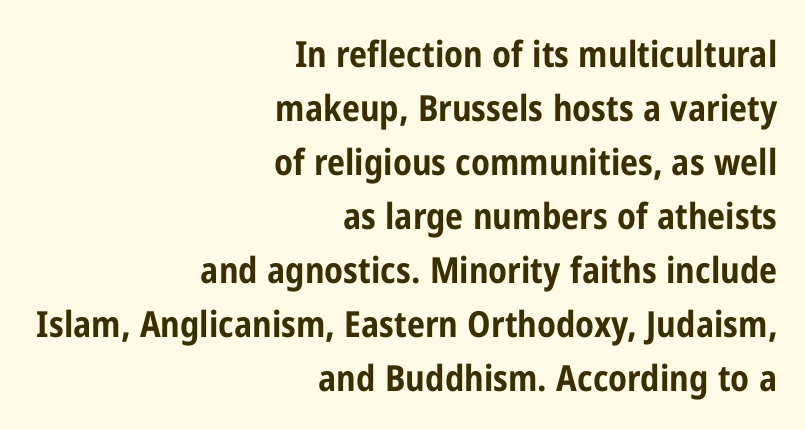
{"serif": "no", "italic": "no", "bold": "yes", "weight": "bold", "width": "condensed", "stroke_contrast": "low", "x_height": "medium", "monospaced": "no", "underline": "no", "align": "right", "line_spacing": "normal", "line_spacing_ratio": 1.5, "letter_spacing": "normal", "letter_spacing_em": 0.0, "glyph_px": 36}
